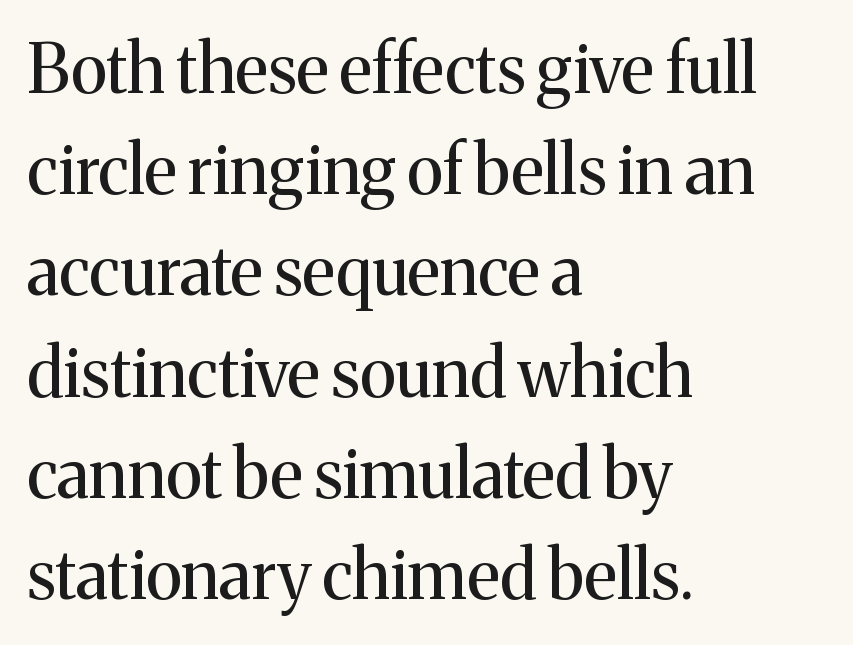
Q: Is the text bold? A: No.
Q: Is the text italic (slanted)? A: No, it is upright.
Q: Is the typeface a serif or a sans-serif typeface? A: Serif.
Q: Is the text underlined? A: No.
Q: How is the paragraph aligned? A: Left-aligned.
Q: Is the spacing between letters normal or unusually wide? A: Normal.
Q: Is the spacing between lines tight, normal or loose? A: Normal.
Q: Width (condensed, normal, or wide)? A: Normal.
Q: Stroke contrast? A: Medium.
Q: x-height? A: Medium.
Q: Monospaced? A: No.
